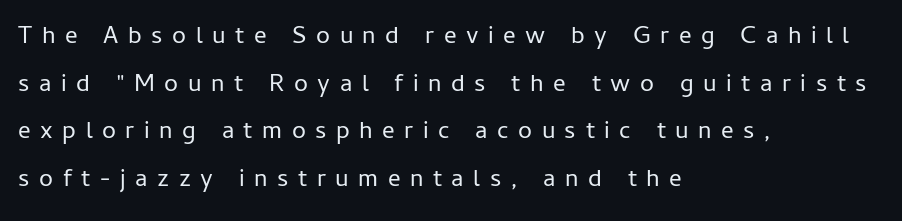
The specimen reads as upright at a glance. Anything drawn beneath the words? Only blank space. You could only call the tracking loose — the letters float apart. Nothing heavy about these letters — not bold at all.
